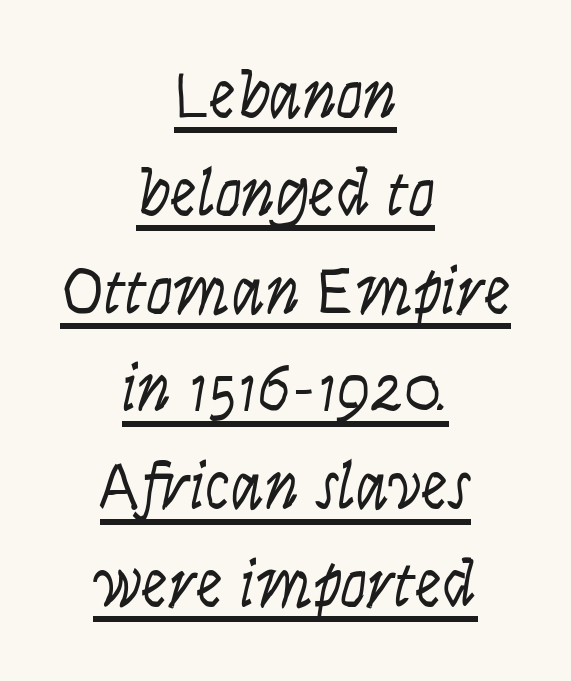
The lettering is marked with a stroke running underneath it. Caption: face not bold, strokes unweighted. Italic? Definitely — the glyphs are oblique. Leftover space on each line is divided equally before and after the words. Spacing verdict: proportional, widths tailored to each character.
